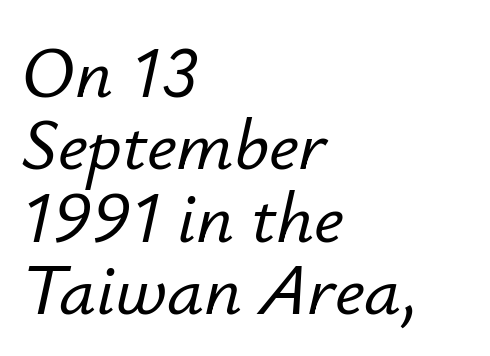
The image shows 73 px text type, italic (leaning right); set left-aligned, tight line spacing (0.99x), normal letter spacing, not underlined; low stroke contrast and a small x-height.
